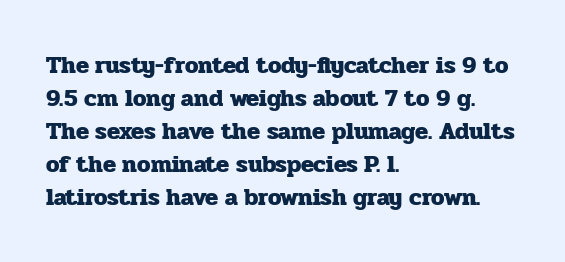
{"italic": "no", "bold": "yes", "underline": "no", "align": "left", "line_spacing": "normal", "line_spacing_ratio": 1.37, "letter_spacing": "normal", "letter_spacing_em": 0.0, "glyph_px": 24}
